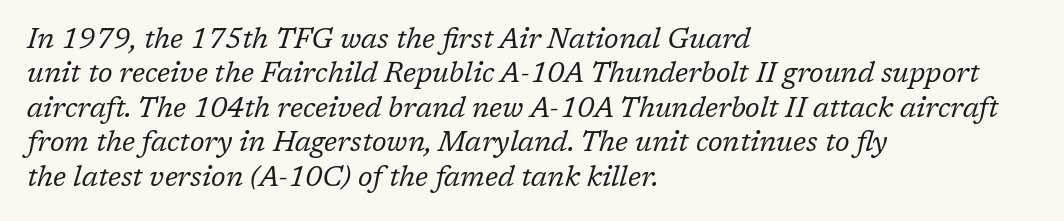
Q: Is the text bold? A: No.
Q: Is the text italic (slanted)? A: Yes, it leans right by about 17 degrees.
Q: Is the typeface a serif or a sans-serif typeface? A: Serif.
Q: Is the text underlined? A: No.
Q: How is the paragraph aligned? A: Left-aligned.
Q: Is the spacing between letters normal or unusually wide? A: Normal.
Q: Width (condensed, normal, or wide)? A: Normal.
Q: Stroke contrast? A: Low.
Q: x-height? A: Medium.
Q: Monospaced? A: No.
